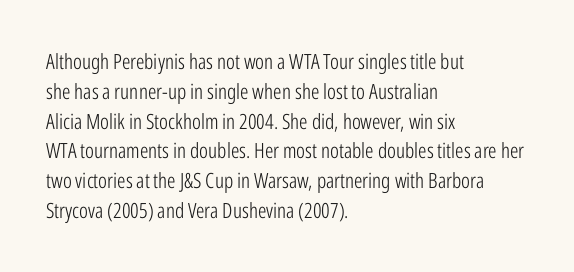
{"italic": "no", "bold": "no", "underline": "no", "align": "left", "line_spacing": "normal", "line_spacing_ratio": 1.42, "letter_spacing": "normal", "letter_spacing_em": 0.0, "glyph_px": 21}
